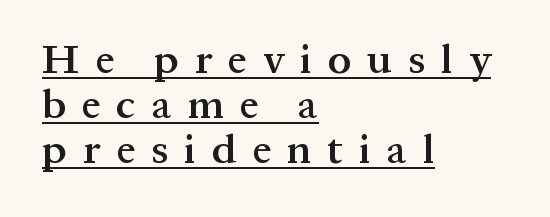
The image shows 41 px semibold serif type, upright; set left-aligned, tight line spacing (1.1x), unusually wide letter spacing (+0.4 em), underlined; medium stroke contrast and a medium x-height.
